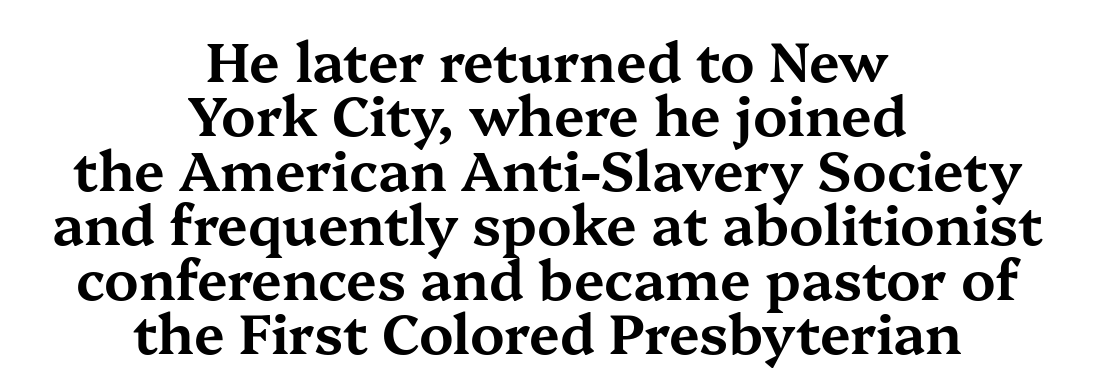
{"serif": "yes", "italic": "no", "width": "wide", "stroke_contrast": "medium", "x_height": "medium", "monospaced": "no", "underline": "no", "align": "center", "line_spacing": "tight", "line_spacing_ratio": 0.99, "letter_spacing": "normal", "letter_spacing_em": 0.0, "glyph_px": 55}
